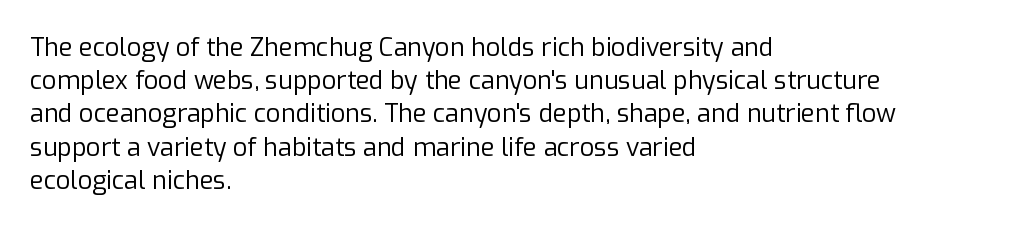
These lines sit exactly where default settings would place them. Decoration check: the copy has no underline. The typeface has the unassuming heft of standard copy or less. Horizontal alignment here is leftward, the default for most running prose.
